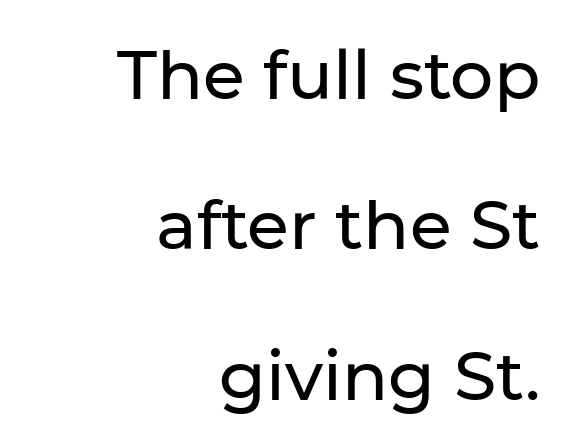
The passage shown is typeset with a sans-serif family. Proportional: the letters do not fall into vertical columns. Tracking value appears to be zero — textbook default spacing. These lines are set flush right with a ragged left edge. Loosely led — the rows are spread out. A roman cut, with each character standing at attention.
